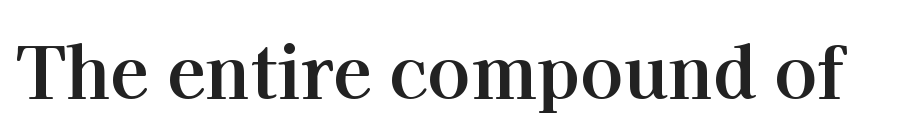
Ascenders rise straight up at ninety degrees. Type style note: has serifs. Do the characters align in a grid? No, the font is proportional. Thick stems and heavy bowls — unmistakably bold. Only glyphs here, with clear space below each row.
